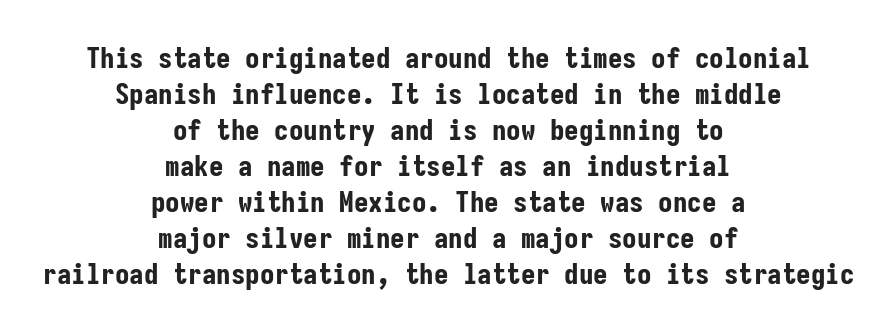
You could count columns in this text — the font is strictly monospaced. Rendered with straight, roman letterforms. This sample uses plain, unmodified letter spacing. The strip under each line holds only bare page. Grotesque or geometric, the face here clearly has no serifs.
